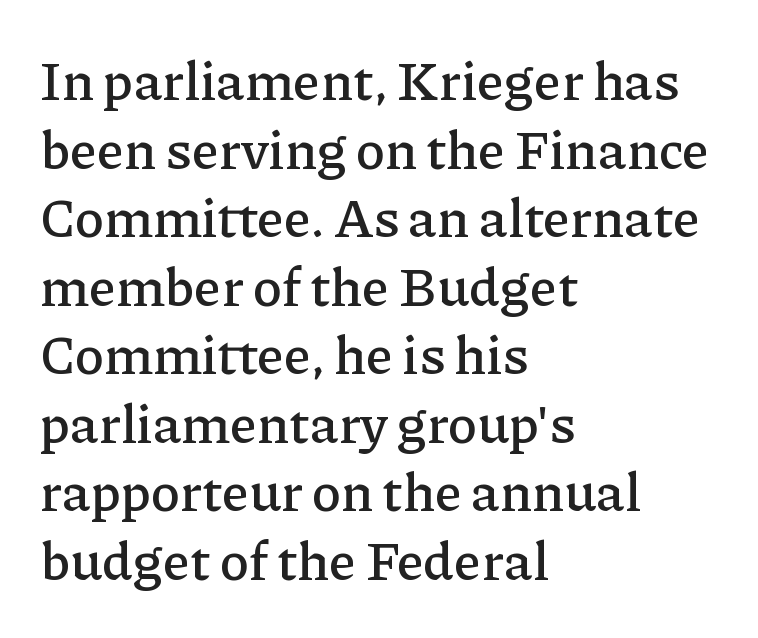
The image shows 54 px serif type, upright; set left-aligned, normal line spacing (1.27x), normal letter spacing, not underlined; low stroke contrast and a medium x-height.
